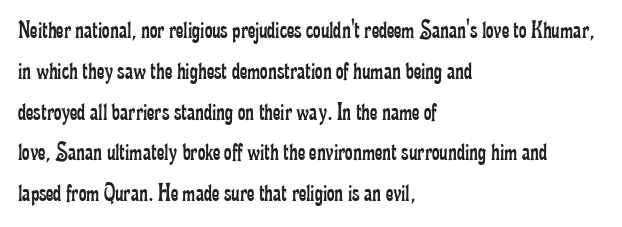
The gap between lines stays unmarked. No extra tracking has been applied to these lines. Does the leading feel generous? No, just average. Short and long lines alike share a common starting point at left.
